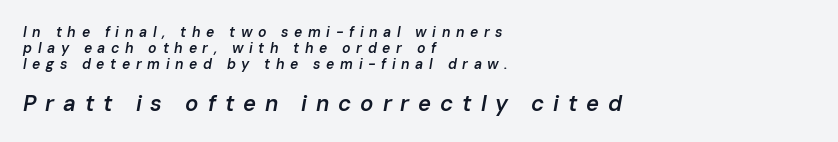
The lines in this sample share a left origin and differ only in where they stop. The rendering inserts visible extra space after every character. Decoration check: the copy has no underline. Character size in the trailing block exceeds that of the leading block. Stroke thickness is moderately raised; the sample reads as semibold. These lines were composed using italics.
